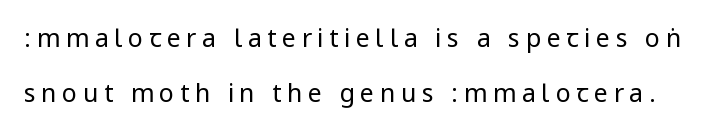
{"italic": "no", "bold": "no", "underline": "no", "line_spacing": "loose", "line_spacing_ratio": 2.22, "letter_spacing": "wide", "letter_spacing_em": 0.22, "glyph_px": 25}
